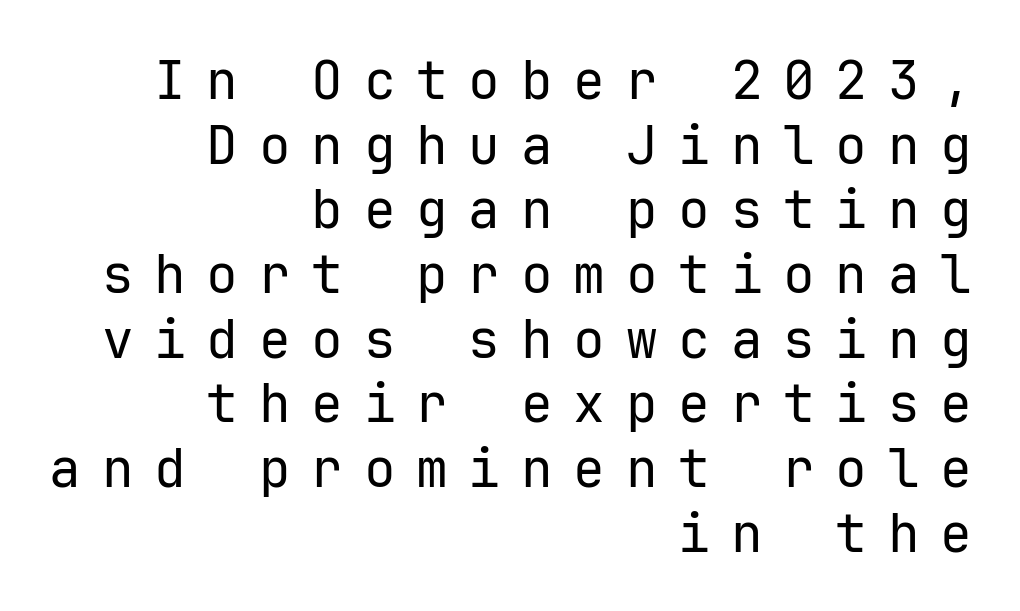
The image shows 53 px regular-weight sans-serif type, upright; set right-aligned, line spacing 1.22x, unusually wide letter spacing (+0.39 em), not underlined; low stroke contrast and a medium x-height.
